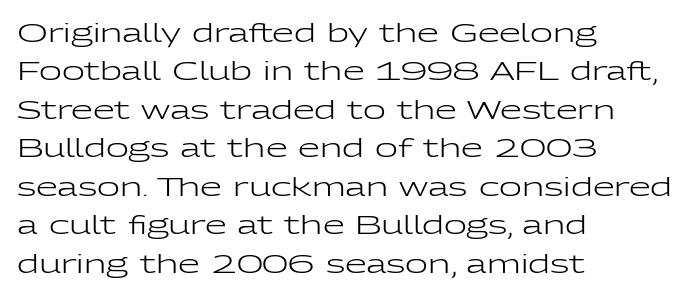
The image shows 25 px text type, upright; set left-aligned, normal line spacing (1.54x), normal letter spacing, not underlined.
